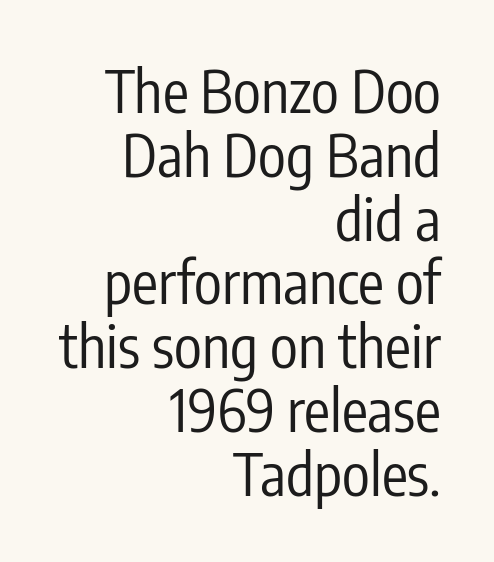
The image shows 58 px regular-weight, condensed sans-serif type, upright; set right-aligned, tight line spacing (1.1x), normal letter spacing, not underlined; low stroke contrast and a medium x-height.
